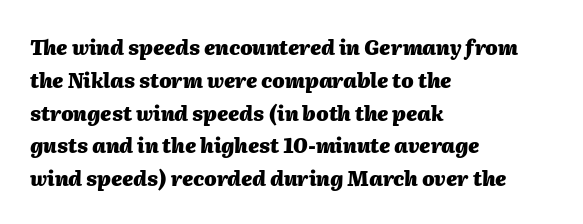
Q: Is the text bold? A: Yes.
Q: Is the text italic (slanted)? A: Yes, it leans right by about 2 degrees.
Q: Is the text underlined? A: No.
Q: How is the paragraph aligned? A: Left-aligned.
Q: Is the spacing between letters normal or unusually wide? A: Normal.
Q: Is the spacing between lines tight, normal or loose? A: Normal.
